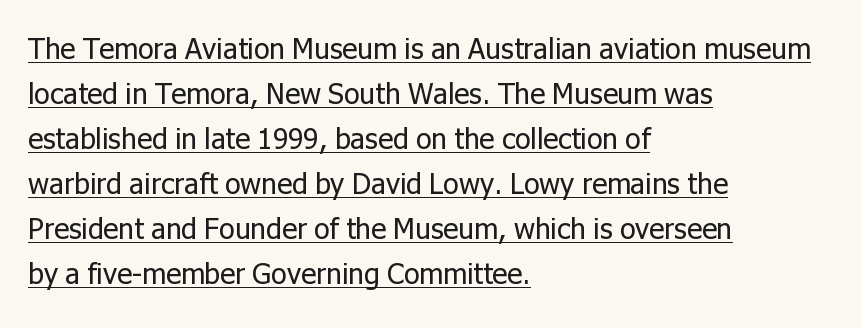
{"serif": "no", "italic": "no", "bold": "no", "weight": "regular", "width": "normal", "stroke_contrast": "low", "x_height": "medium", "monospaced": "no", "underline": "yes", "align": "left", "line_spacing": "normal", "line_spacing_ratio": 1.55, "letter_spacing": "normal", "letter_spacing_em": 0.0, "glyph_px": 29}
